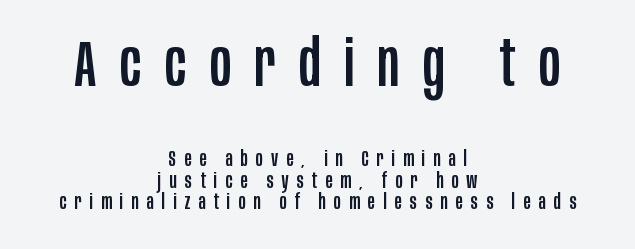
The image shows 65 px condensed sans-serif type, upright; set centered, tight line spacing (0.96x), unusually wide letter spacing (+0.36 em), not underlined; the first (top) block is 2.95x larger; low stroke contrast and a large x-height.
